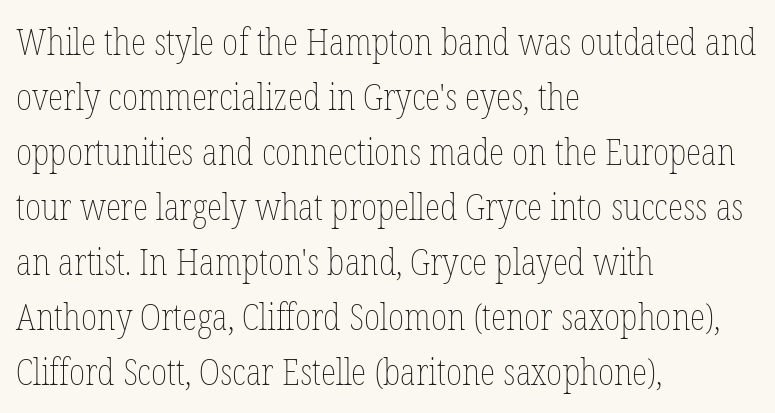
The space directly below the letters is spotless. A light-to-regular cut is what we see here. The face used here is proportionally spaced, like ordinary book or web type. The passage is arranged the way most books set body copy — flush left. Nobody touched the tracking dial on this one.
